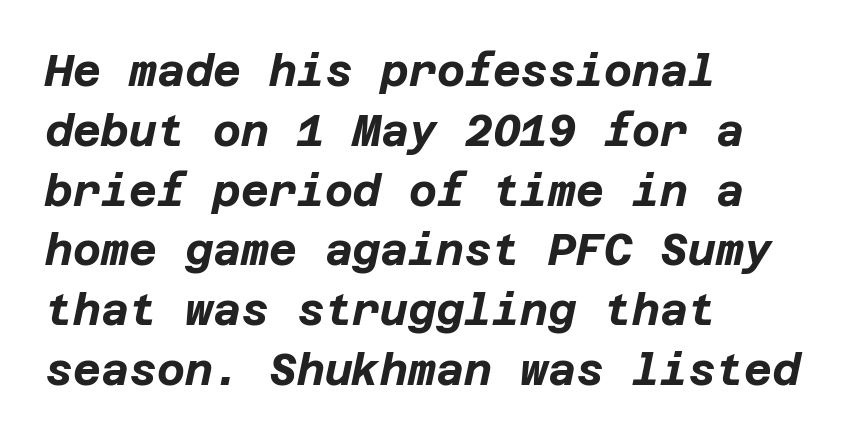
Q: Is the text bold? A: Yes.
Q: Is the text italic (slanted)? A: Yes, it leans right by about 12 degrees.
Q: Is the text underlined? A: No.
Q: How is the paragraph aligned? A: Left-aligned.
Q: Is the spacing between letters normal or unusually wide? A: Normal.
Q: Is the spacing between lines tight, normal or loose? A: Normal.
Q: Width (condensed, normal, or wide)? A: Normal.
Q: Stroke contrast? A: Low.
Q: x-height? A: Large.
